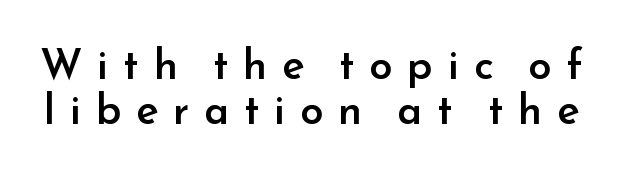
{"serif": "no", "italic": "no", "bold": "semi", "weight": "semibold", "width": "normal", "stroke_contrast": "low", "x_height": "small", "monospaced": "no", "underline": "no", "line_spacing": "tight", "line_spacing_ratio": 1.08, "letter_spacing": "wide", "letter_spacing_em": 0.35, "glyph_px": 42}
